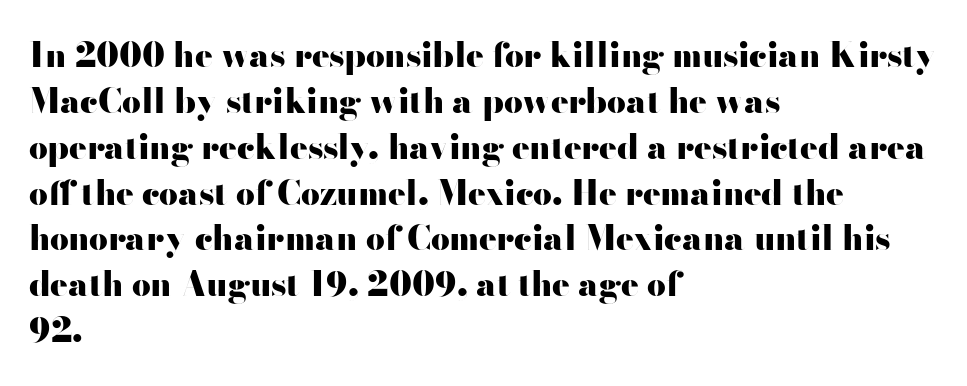
{"serif": "no", "italic": "no", "bold": "yes", "weight": "heavy", "width": "wide", "stroke_contrast": "high", "x_height": "small", "monospaced": "no", "underline": "no", "align": "left", "line_spacing": "normal", "line_spacing_ratio": 1.39, "letter_spacing": "normal", "letter_spacing_em": 0.0, "glyph_px": 33}
